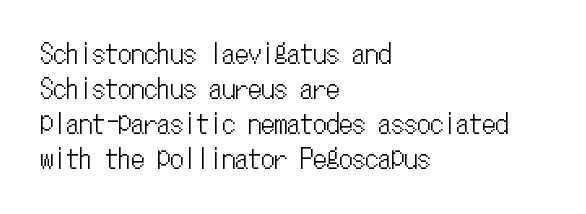
{"italic": "no", "underline": "no", "align": "left", "line_spacing": "normal", "line_spacing_ratio": 1.34, "letter_spacing": "normal", "letter_spacing_em": 0.0, "glyph_px": 26}
